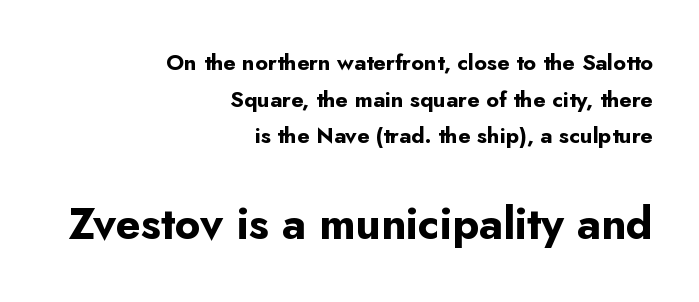
Q: Is the text bold? A: Yes.
Q: Is the text italic (slanted)? A: No, it is upright.
Q: Is the typeface a serif or a sans-serif typeface? A: Sans-serif.
Q: Is the text underlined? A: No.
Q: How is the paragraph aligned? A: Right-aligned.
Q: Is the spacing between letters normal or unusually wide? A: Normal.
Q: Is the spacing between lines tight, normal or loose? A: Normal.
Q: Which block of text is set in a larger size, the first (top) or the second (bottom)? A: The second (bottom) one.
Q: Width (condensed, normal, or wide)? A: Normal.
Q: Stroke contrast? A: Low.
Q: x-height? A: Small.
Q: Monospaced? A: No.
